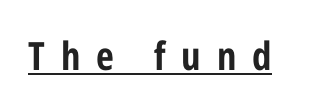
Someone cranked the tracking dial way up on this one. The font's upright variant was chosen for this text. These characters rest on top of a visible drawn line. Note the varied advance widths — an 'i' is clearly narrower than an 'm'.
